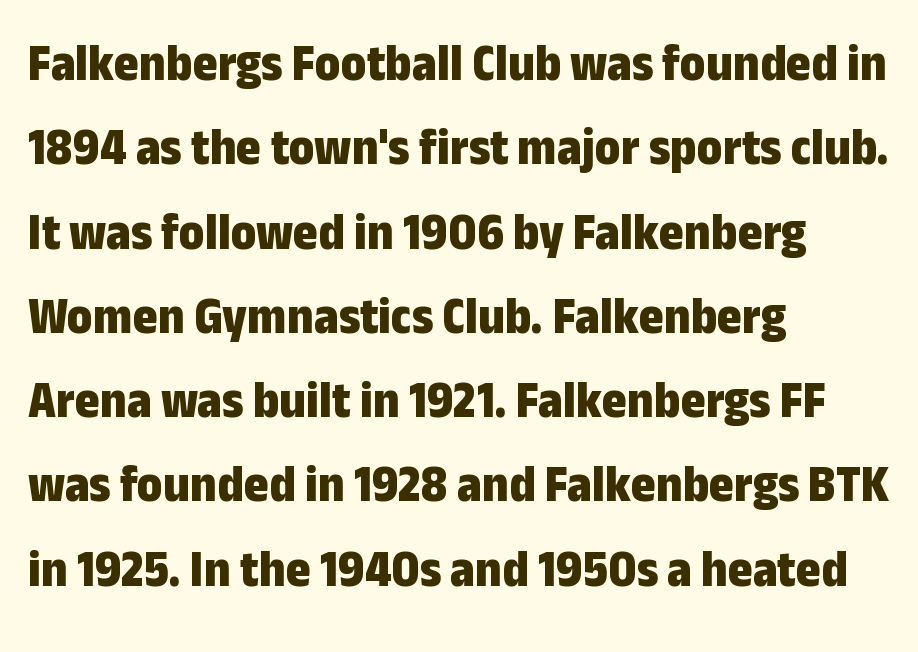
{"serif": "no", "italic": "no", "bold": "yes", "weight": "bold", "width": "condensed", "stroke_contrast": "low", "x_height": "medium", "monospaced": "no", "underline": "no", "align": "left", "line_spacing": "normal", "line_spacing_ratio": 1.59, "letter_spacing": "normal", "letter_spacing_em": 0.0, "glyph_px": 53}
